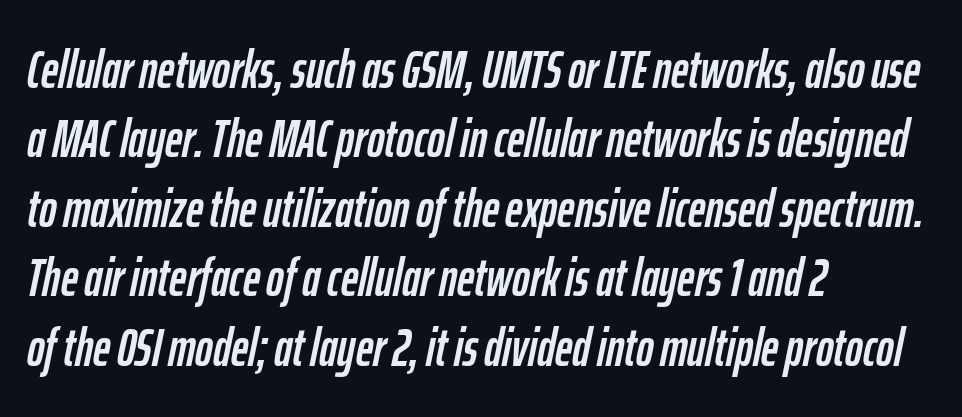
It's the slanting kind of type. Looks like regular typesetting: each glyph gets only the width it needs. The vertical gap from one line to the next is medium. Any mark beneath the type? The region is blank. Teacher's note: observe the even left margin — that is flush-left alignment.
